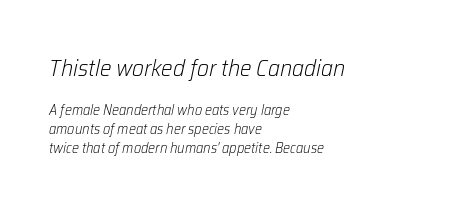
The image shows 23 px text type, italic (leaning right); set left-aligned, normal line spacing (1.37x), normal letter spacing, not underlined; the first (top) block is 1.64x larger.
